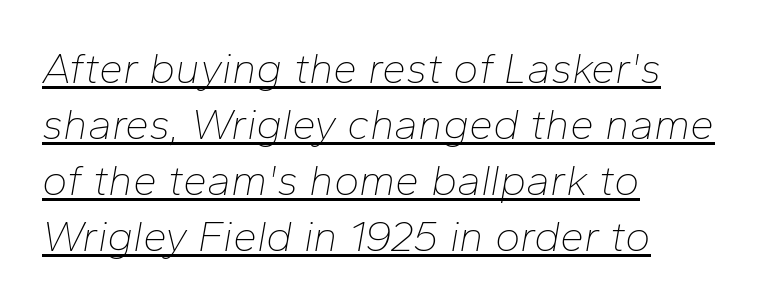
{"italic": "yes", "lean": "right", "slant_degrees": 10, "bold": "no", "weight": "thin", "width": "normal", "stroke_contrast": "low", "x_height": "medium", "monospaced": "no", "underline": "yes", "align": "left", "line_spacing": "normal", "line_spacing_ratio": 1.3, "letter_spacing": "normal", "letter_spacing_em": 0.0, "glyph_px": 43}
